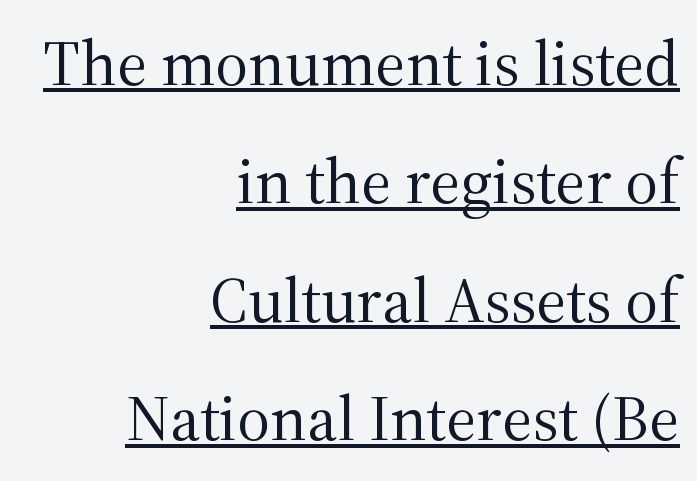
The image shows 64 px regular-weight serif type, upright; set right-aligned, line spacing 1.85x, normal letter spacing, underlined; medium stroke contrast and a medium x-height.
